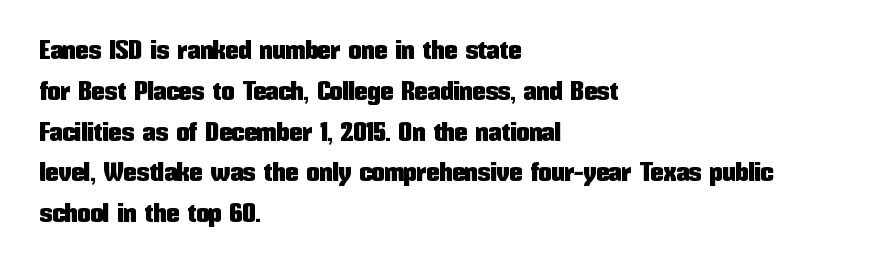
Q: Is the text italic (slanted)? A: No, it is upright.
Q: Is the text underlined? A: No.
Q: How is the paragraph aligned? A: Left-aligned.
Q: Is the spacing between letters normal or unusually wide? A: Normal.
Q: Is the spacing between lines tight, normal or loose? A: Normal.
